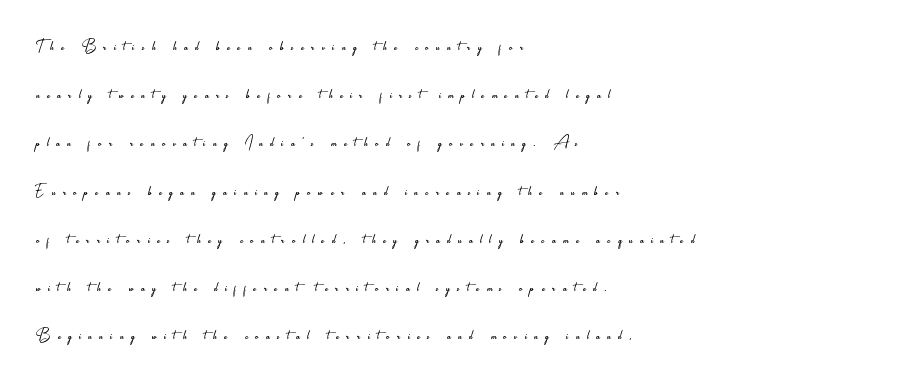
If you measured baseline to baseline, you'd find a long distance. This sample is left-justified, so line endings fall wherever the words run out. Plain, unruled lines of type. Loose tracking; the words dissolve into strings of separated letters.
